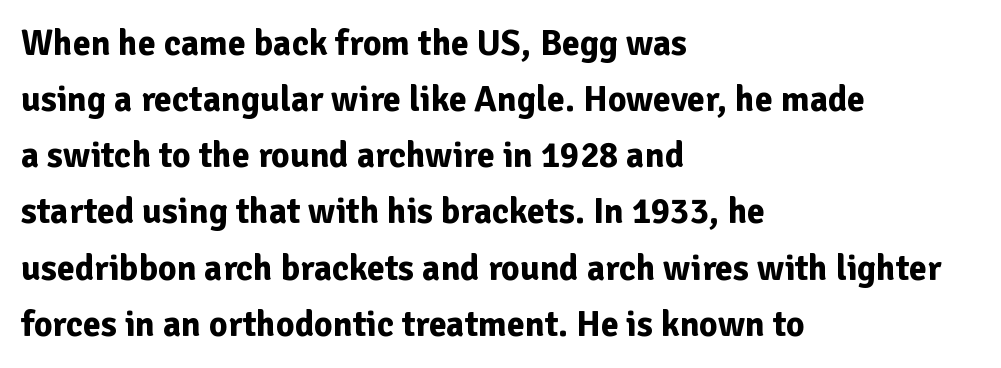
The image shows 36 px bold sans-serif type, upright; set left-aligned, normal line spacing (1.56x), normal letter spacing, not underlined; low stroke contrast and a medium x-height.
